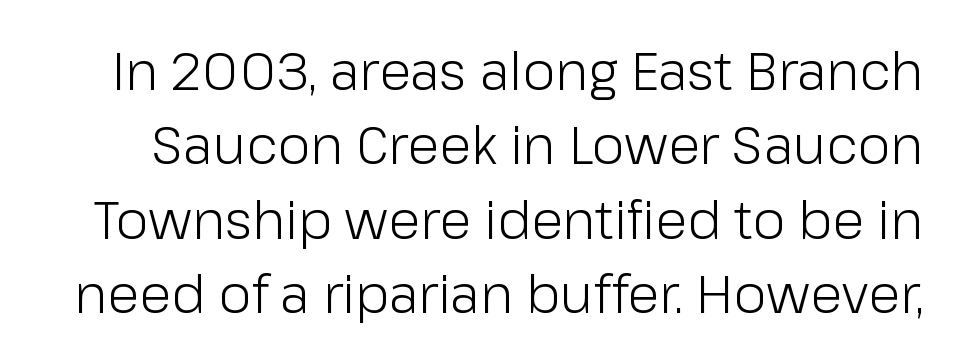
Reading down the column, the eye jumps a familiar distance to each next line. These lines are rendered in a variable-pitch font. Unmarked baselines from the first word to the last. Caption: face not bold, strokes unweighted.
